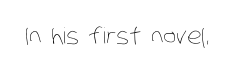
{"bold": "no", "underline": "no", "letter_spacing": "normal", "letter_spacing_em": 0.0, "glyph_px": 22}
